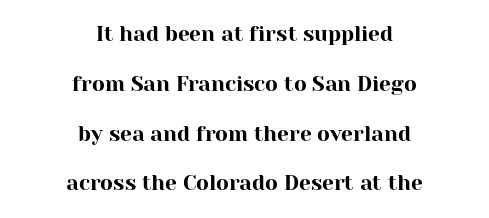
{"italic": "no", "underline": "no", "align": "center", "line_spacing": "loose", "line_spacing_ratio": 2.37, "letter_spacing": "normal", "letter_spacing_em": 0.0, "glyph_px": 21}
